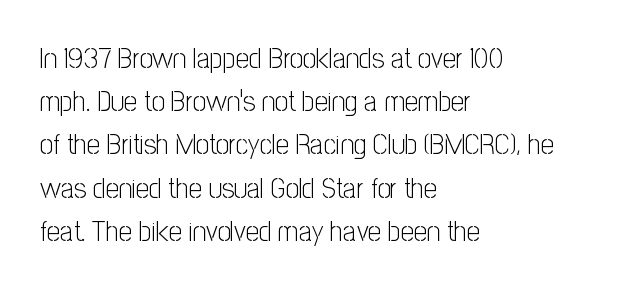
{"serif": "no", "italic": "no", "bold": "no", "weight": "light", "width": "condensed", "stroke_contrast": "low", "x_height": "medium", "monospaced": "no", "underline": "no", "align": "left", "line_spacing": "normal", "line_spacing_ratio": 1.49, "letter_spacing": "normal", "letter_spacing_em": 0.0, "glyph_px": 29}
